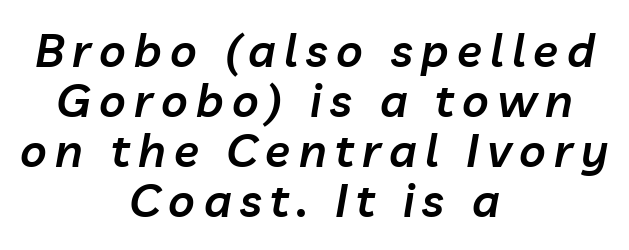
Italic: yes, the glyphs are oblique. Note the varied advance widths — an 'i' is clearly narrower than an 'm'. Each new line begins almost immediately beneath the previous one. The typesetting leans somewhat heavy: a semibold. Reading down the block, each line starts at a different indent, mirrored at its end. Plain, unruled lines of type.
